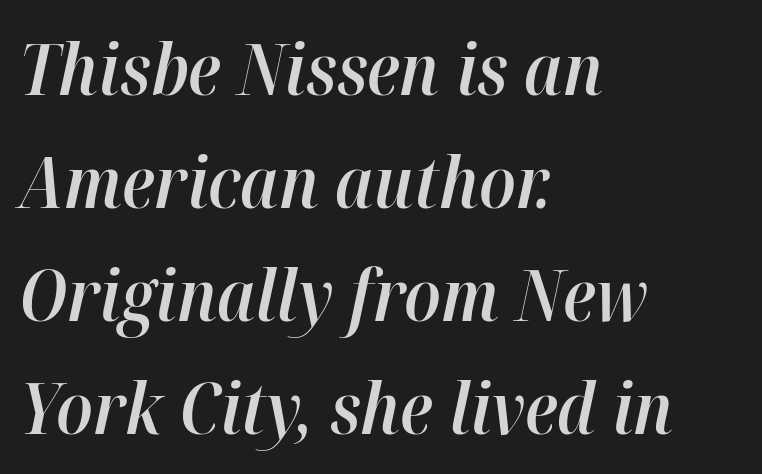
Q: Is the text bold? A: Semi-bold.
Q: Is the text italic (slanted)? A: Yes, it leans right by about 12 degrees.
Q: Is the text underlined? A: No.
Q: How is the paragraph aligned? A: Left-aligned.
Q: Is the spacing between letters normal or unusually wide? A: Normal.
Q: Is the spacing between lines tight, normal or loose? A: Normal.
Q: Width (condensed, normal, or wide)? A: Normal.
Q: Stroke contrast? A: High.
Q: x-height? A: Medium.
Q: Monospaced? A: No.
